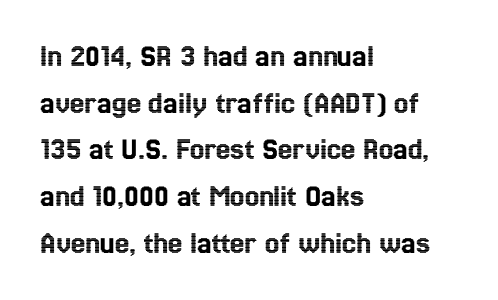
Q: Is the text italic (slanted)? A: No, it is upright.
Q: Is the text underlined? A: No.
Q: How is the paragraph aligned? A: Left-aligned.
Q: Is the spacing between letters normal or unusually wide? A: Normal.
Q: Is the spacing between lines tight, normal or loose? A: Normal.
Q: Width (condensed, normal, or wide)? A: Condensed.
Q: x-height? A: Medium.
Q: Monospaced? A: No.
